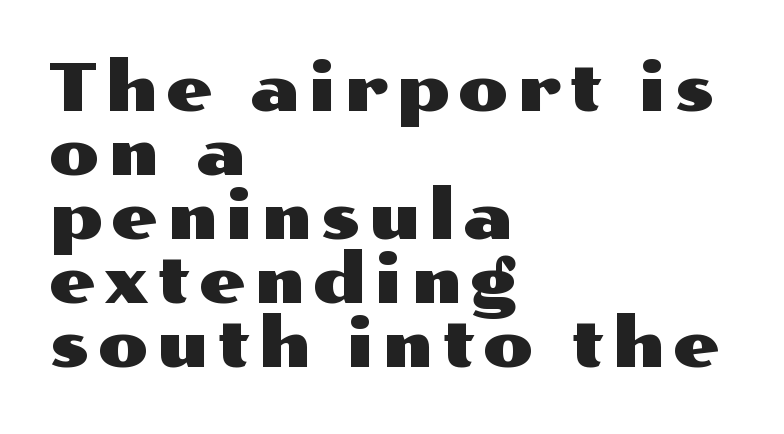
{"serif": "no", "italic": "no", "width": "wide", "stroke_contrast": "medium", "x_height": "medium", "monospaced": "no", "underline": "no", "align": "left", "line_spacing": "tight", "line_spacing_ratio": 0.97, "glyph_px": 66}
